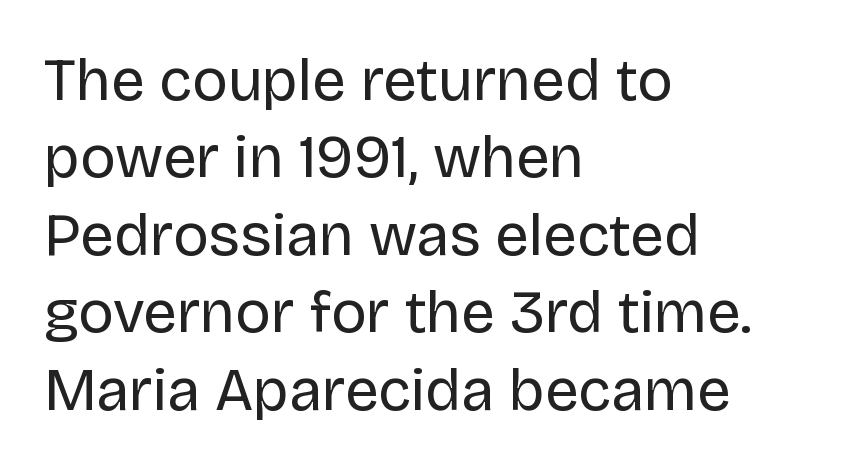
The image shows 60 px regular-weight sans-serif type, upright; set left-aligned, normal line spacing (1.29x), normal letter spacing, not underlined; low stroke contrast and a large x-height.
